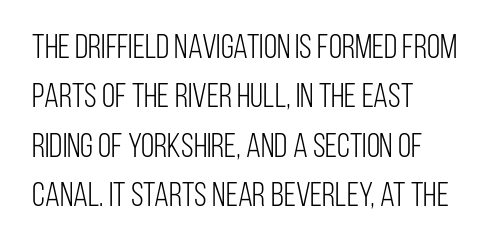
{"serif": "no", "italic": "no", "bold": "no", "weight": "light", "width": "condensed", "stroke_contrast": "low", "x_height": "large", "monospaced": "no", "underline": "no", "align": "left", "line_spacing": "normal", "line_spacing_ratio": 1.45, "letter_spacing": "normal", "letter_spacing_em": 0.0, "glyph_px": 34}
